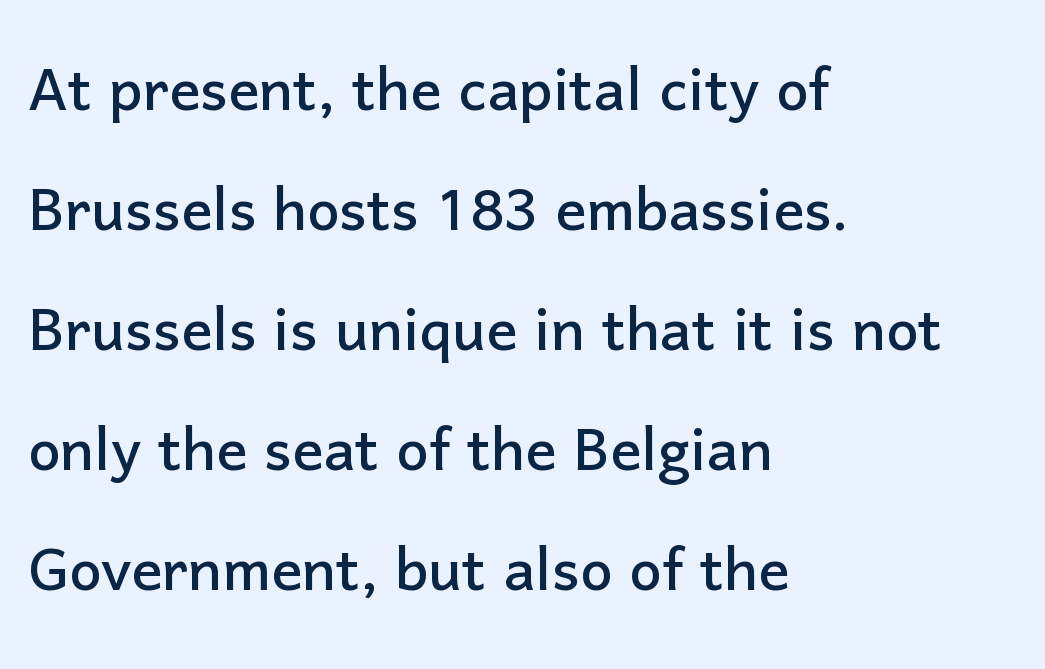
{"serif": "no", "italic": "no", "width": "normal", "stroke_contrast": "low", "x_height": "medium", "monospaced": "no", "underline": "no", "align": "left", "line_spacing": "normal", "line_spacing_ratio": 1.56, "letter_spacing": "normal", "letter_spacing_em": 0.0, "glyph_px": 77}
